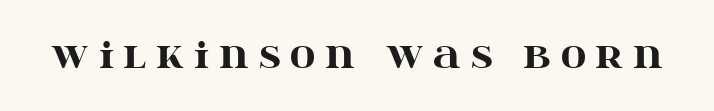
Q: Is the text bold? A: Yes.
Q: Is the text italic (slanted)? A: No, it is upright.
Q: Is the typeface a serif or a sans-serif typeface? A: Serif.
Q: Is the text underlined? A: No.
Q: Is the spacing between letters normal or unusually wide? A: Unusually wide.
Q: Width (condensed, normal, or wide)? A: Wide.
Q: Stroke contrast? A: High.
Q: x-height? A: Large.
Q: Monospaced? A: No.
